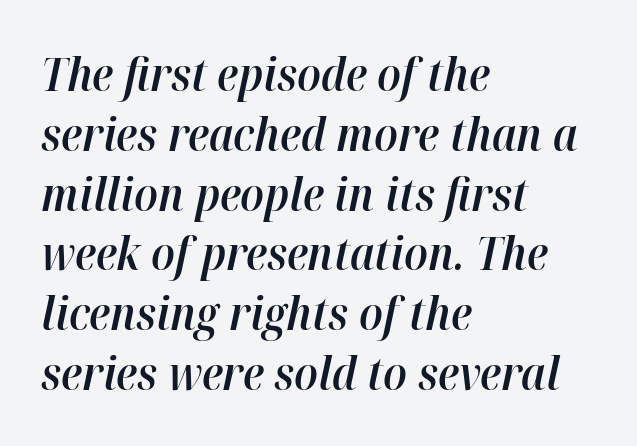
{"italic": "yes", "lean": "right", "slant_degrees": 12, "bold": "semi", "weight": "semibold", "width": "normal", "stroke_contrast": "high", "x_height": "medium", "monospaced": "no", "underline": "no", "align": "left", "line_spacing": "normal", "line_spacing_ratio": 1.3, "letter_spacing": "normal", "letter_spacing_em": 0.0, "glyph_px": 46}
